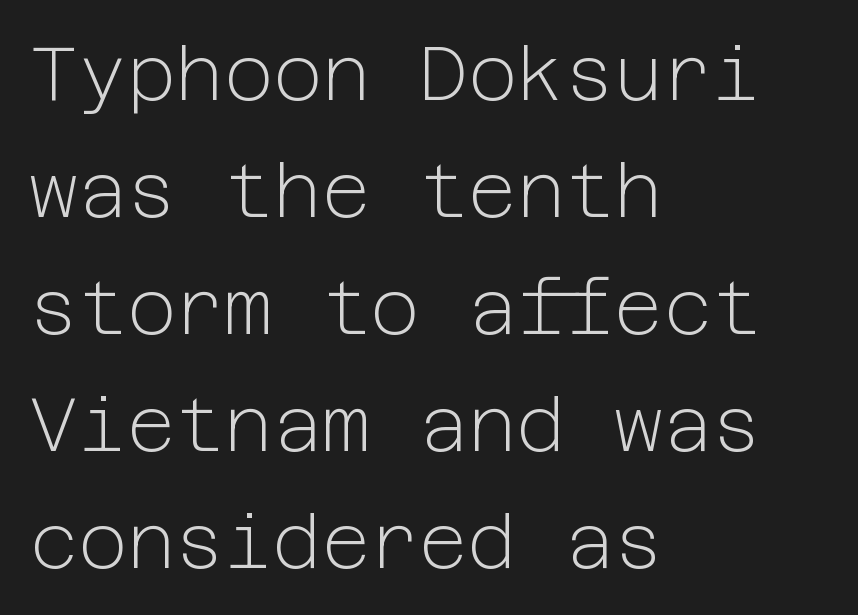
{"serif": "no", "italic": "no", "bold": "no", "weight": "light", "width": "normal", "stroke_contrast": "low", "x_height": "medium", "underline": "no", "align": "left", "line_spacing": "normal", "line_spacing_ratio": 1.56, "letter_spacing": "normal", "letter_spacing_em": 0.0, "glyph_px": 75}
